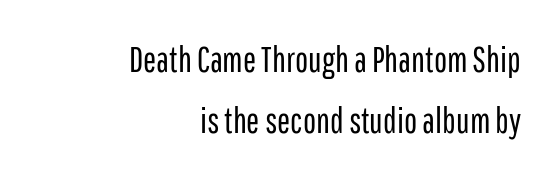
{"serif": "no", "italic": "no", "bold": "no", "weight": "regular", "width": "condensed", "stroke_contrast": "low", "x_height": "medium", "monospaced": "no", "underline": "no", "align": "right", "line_spacing_ratio": 1.75, "letter_spacing": "normal", "letter_spacing_em": 0.0, "glyph_px": 35}
